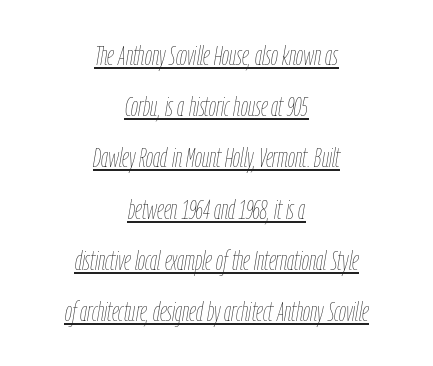
{"italic": "yes", "lean": "right", "slant_degrees": 9, "bold": "no", "weight": "thin", "width": "condensed", "stroke_contrast": "low", "x_height": "medium", "monospaced": "no", "underline": "yes", "align": "center", "line_spacing_ratio": 1.83, "letter_spacing": "normal", "letter_spacing_em": 0.0, "glyph_px": 28}
